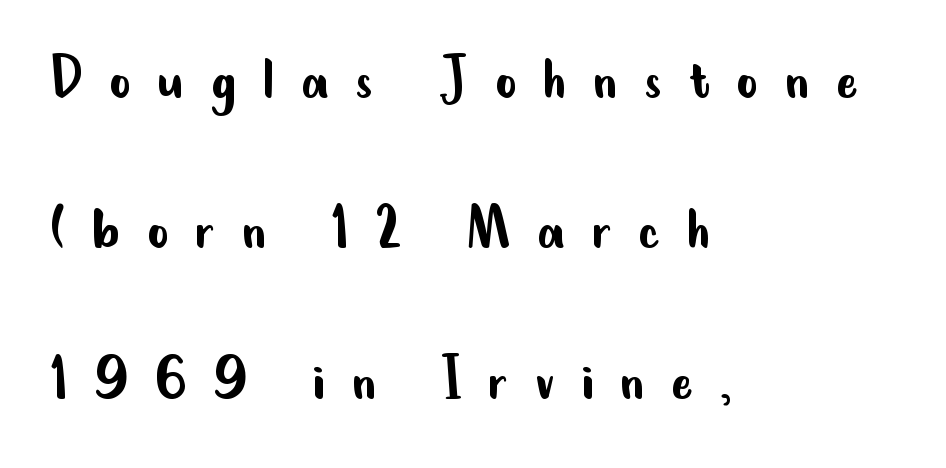
{"serif": "no", "italic": "no", "bold": "no", "weight": "regular", "width": "condensed", "stroke_contrast": "low", "x_height": "small", "monospaced": "no", "underline": "no", "align": "left", "line_spacing": "loose", "line_spacing_ratio": 2.28, "letter_spacing": "wide", "letter_spacing_em": 0.4, "glyph_px": 66}
